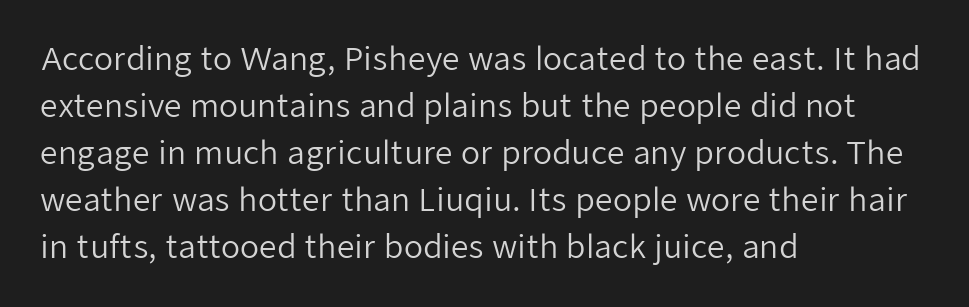
{"serif": "no", "italic": "no", "bold": "no", "weight": "regular", "width": "normal", "stroke_contrast": "low", "x_height": "medium", "monospaced": "no", "underline": "no", "align": "left", "line_spacing": "normal", "line_spacing_ratio": 1.52, "letter_spacing": "normal", "letter_spacing_em": 0.0, "glyph_px": 31}
